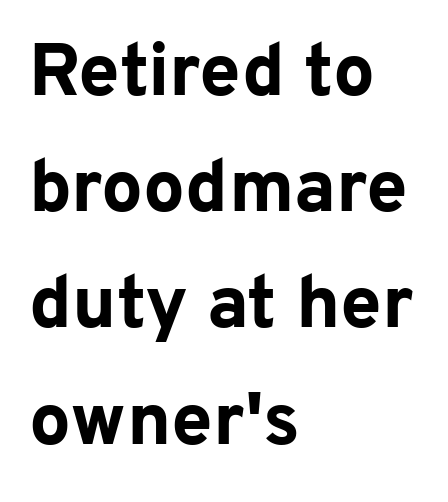
The image shows 74 px bold sans-serif type, upright; set left-aligned, normal line spacing (1.57x), normal letter spacing, not underlined; low stroke contrast and a medium x-height.
